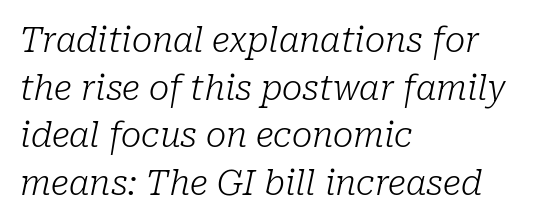
Q: Is the text bold? A: No.
Q: Is the text italic (slanted)? A: Yes, it leans right by about 10 degrees.
Q: Is the typeface a serif or a sans-serif typeface? A: Serif.
Q: Is the text underlined? A: No.
Q: How is the paragraph aligned? A: Left-aligned.
Q: Is the spacing between letters normal or unusually wide? A: Normal.
Q: Is the spacing between lines tight, normal or loose? A: Normal.
Q: Width (condensed, normal, or wide)? A: Normal.
Q: Stroke contrast? A: Low.
Q: x-height? A: Medium.
Q: Monospaced? A: No.
